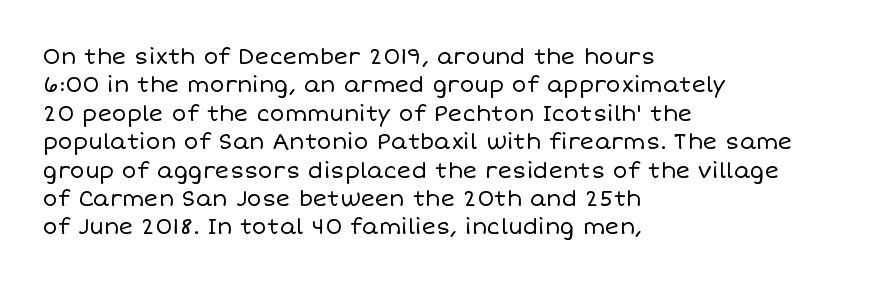
Q: Is the text bold? A: No.
Q: Is the text italic (slanted)? A: No, it is upright.
Q: Is the text underlined? A: No.
Q: How is the paragraph aligned? A: Left-aligned.
Q: Is the spacing between letters normal or unusually wide? A: Normal.
Q: Is the spacing between lines tight, normal or loose? A: Normal.
